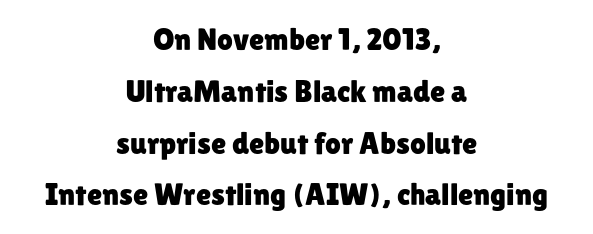
The image shows 31 px sans-serif type, upright; set centered, normal line spacing (1.67x), normal letter spacing, not underlined; low stroke contrast and a medium x-height.
